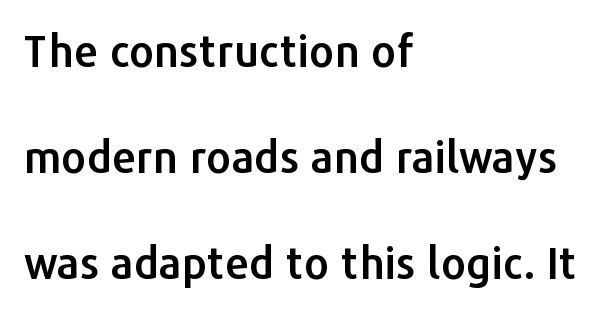
Q: Is the text italic (slanted)? A: No, it is upright.
Q: Is the typeface a serif or a sans-serif typeface? A: Sans-serif.
Q: Is the text underlined? A: No.
Q: How is the paragraph aligned? A: Left-aligned.
Q: Is the spacing between letters normal or unusually wide? A: Normal.
Q: Is the spacing between lines tight, normal or loose? A: Loose.
Q: Width (condensed, normal, or wide)? A: Normal.
Q: Stroke contrast? A: Low.
Q: x-height? A: Medium.
Q: Monospaced? A: No.
